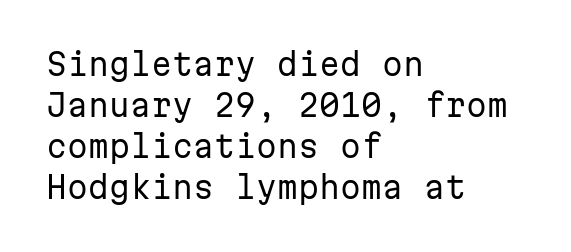
{"serif": "no", "italic": "no", "bold": "no", "weight": "regular", "width": "normal", "stroke_contrast": "low", "x_height": "medium", "monospaced": "yes", "underline": "no", "align": "left", "line_spacing": "normal", "line_spacing_ratio": 1.37, "letter_spacing": "normal", "letter_spacing_em": 0.0, "glyph_px": 30}
